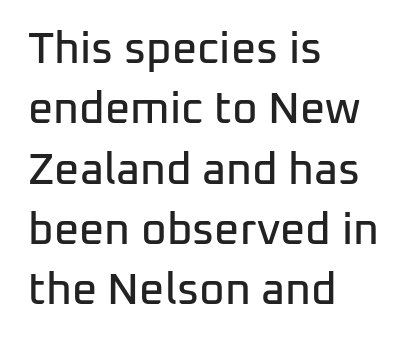
Layout note: lines flush left. It's the straight-up-and-down kind of type. Each letter keeps its own natural width here, so spacing adapts to shape. The space directly below the letters is spotless. Notice how descenders clear the ascenders below comfortably — that's standard leading. The rendering shows plain stroke endings on the letterforms — a sans-serif design.
